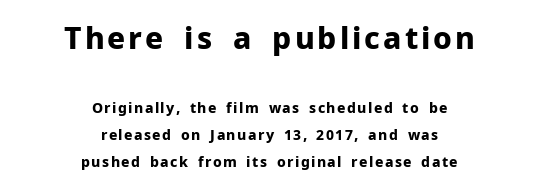
Q: Is the text bold? A: Yes.
Q: Is the text italic (slanted)? A: No, it is upright.
Q: Is the typeface a serif or a sans-serif typeface? A: Sans-serif.
Q: Is the text underlined? A: No.
Q: How is the paragraph aligned? A: Centered.
Q: Is the spacing between lines tight, normal or loose? A: Loose.
Q: Which block of text is set in a larger size, the first (top) or the second (bottom)? A: The first (top) one.
Q: Width (condensed, normal, or wide)? A: Normal.
Q: Stroke contrast? A: Low.
Q: x-height? A: Medium.
Q: Monospaced? A: No.
